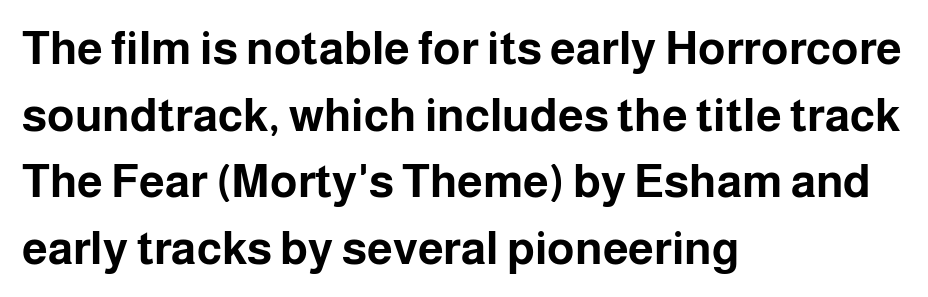
The image shows 46 px bold sans-serif type, upright; set left-aligned, normal line spacing (1.45x), normal letter spacing, not underlined; low stroke contrast and a medium x-height.
